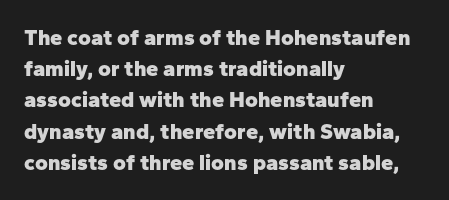
{"italic": "no", "bold": "yes", "underline": "no", "align": "left", "line_spacing": "normal", "line_spacing_ratio": 1.42, "letter_spacing": "normal", "letter_spacing_em": 0.0, "glyph_px": 22}
